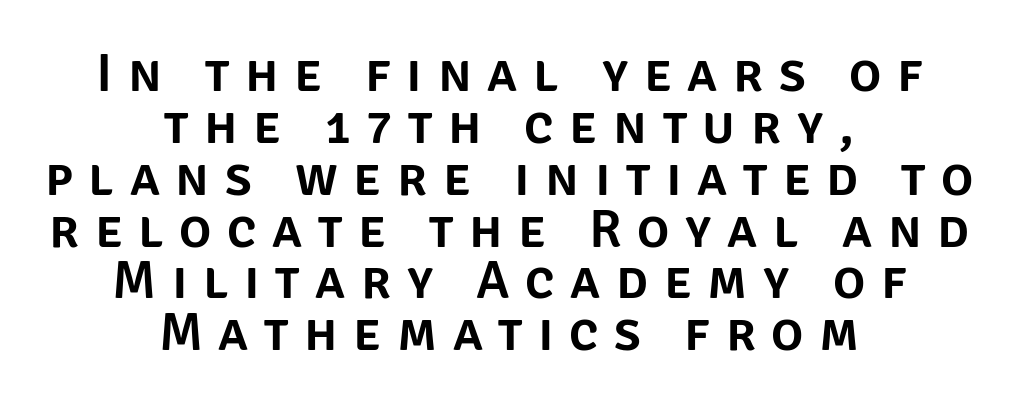
Q: Is the text italic (slanted)? A: No, it is upright.
Q: Is the typeface a serif or a sans-serif typeface? A: Sans-serif.
Q: Is the text underlined? A: No.
Q: How is the paragraph aligned? A: Centered.
Q: Is the spacing between letters normal or unusually wide? A: Unusually wide.
Q: Is the spacing between lines tight, normal or loose? A: Tight.
Q: Width (condensed, normal, or wide)? A: Normal.
Q: Stroke contrast? A: Low.
Q: x-height? A: Large.
Q: Monospaced? A: No.
